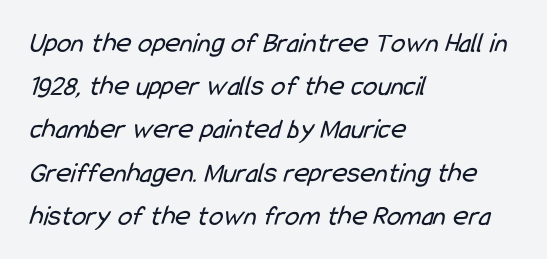
The image shows 29 px regular-weight, condensed sans-serif type; set left-aligned, normal line spacing (1.49x), normal letter spacing, not underlined; low stroke contrast and a medium x-height.
